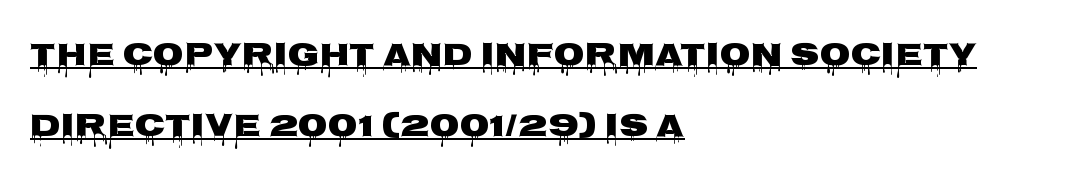
The image shows 32 px heavy, wide sans-serif type, upright; set left-aligned, loose line spacing (2.21x), normal letter spacing, underlined; low stroke contrast and a large x-height.
